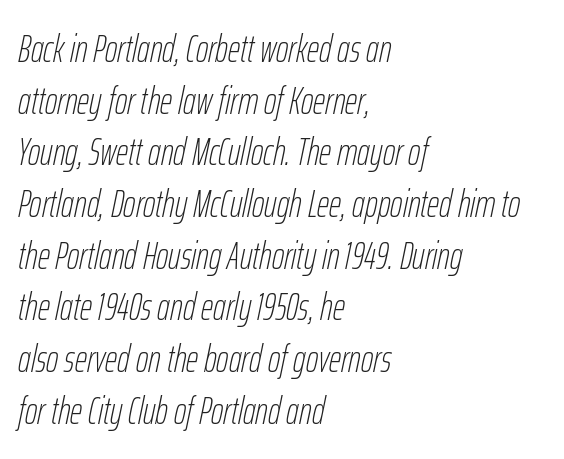
{"italic": "yes", "lean": "right", "slant_degrees": 12, "bold": "no", "weight": "thin", "width": "condensed", "stroke_contrast": "low", "x_height": "medium", "monospaced": "no", "underline": "no", "align": "left", "line_spacing": "normal", "line_spacing_ratio": 1.36, "letter_spacing": "normal", "letter_spacing_em": 0.0, "glyph_px": 38}
